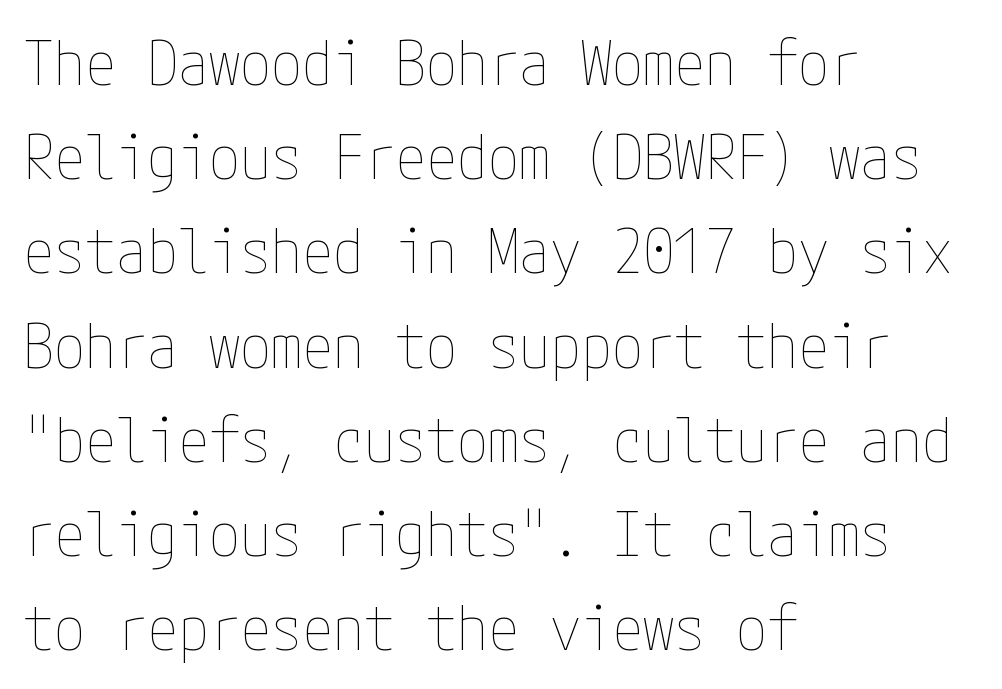
{"italic": "no", "bold": "no", "weight": "thin", "width": "condensed", "stroke_contrast": "low", "x_height": "medium", "underline": "no", "align": "left", "line_spacing": "normal", "line_spacing_ratio": 1.52, "letter_spacing": "normal", "letter_spacing_em": 0.0, "glyph_px": 62}
